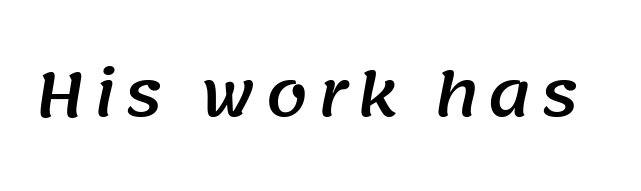
Q: Is the typeface a serif or a sans-serif typeface? A: Sans-serif.
Q: Is the text underlined? A: No.
Q: Width (condensed, normal, or wide)? A: Normal.
Q: Stroke contrast? A: Medium.
Q: x-height? A: Large.
Q: Monospaced? A: No.
